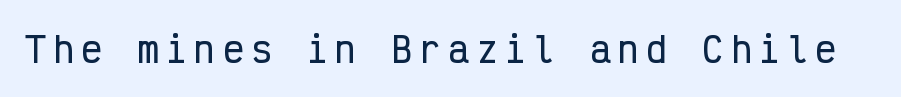
Q: Is the text italic (slanted)? A: No, it is upright.
Q: Is the typeface a serif or a sans-serif typeface? A: Sans-serif.
Q: Is the text underlined? A: No.
Q: Is the spacing between letters normal or unusually wide? A: Unusually wide.
Q: Width (condensed, normal, or wide)? A: Condensed.
Q: Stroke contrast? A: Low.
Q: x-height? A: Medium.
Q: Monospaced? A: Yes.
